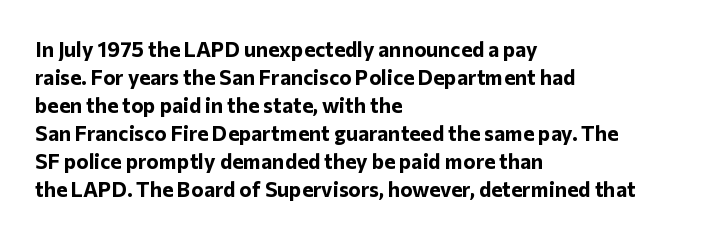
Style check: upright. Reading down the block, your eye returns to a fixed left position each line. This rendering leaves character spacing at its baseline value. Check under the words: just untouched page.
